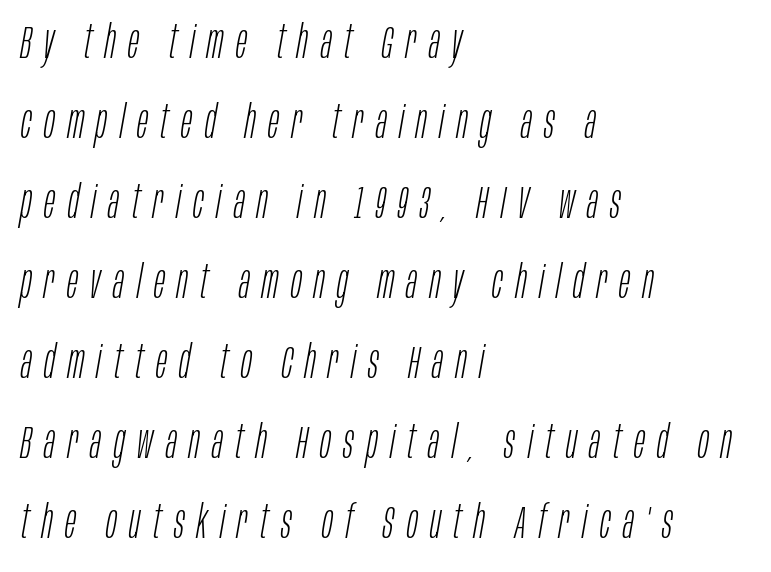
Is the letter spacing exaggerated? Yes — the characters are pushed far apart. Each letter keeps its own natural width here, so spacing adapts to shape. The face looks like a standard text weight, possibly lighter. This sample is left-justified, so line endings fall wherever the words run out. Emphasis-style slanted type is in use.
